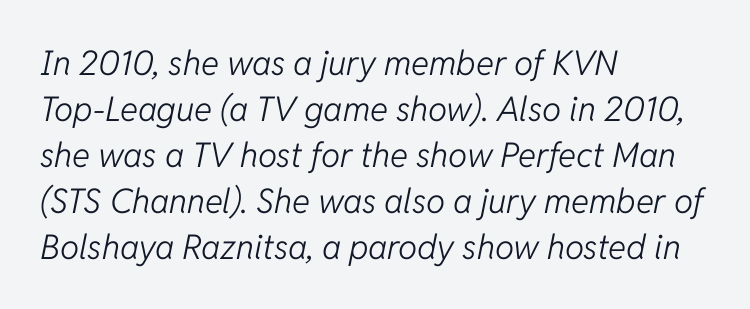
Q: Is the text bold? A: No.
Q: Is the text italic (slanted)? A: Yes, it leans right by about 11 degrees.
Q: Is the text underlined? A: No.
Q: How is the paragraph aligned? A: Left-aligned.
Q: Is the spacing between letters normal or unusually wide? A: Normal.
Q: Is the spacing between lines tight, normal or loose? A: Normal.
Q: Width (condensed, normal, or wide)? A: Normal.
Q: Stroke contrast? A: Low.
Q: x-height? A: Medium.
Q: Monospaced? A: No.
